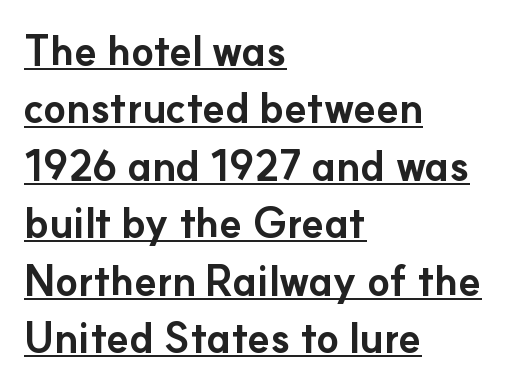
{"serif": "no", "italic": "no", "bold": "yes", "weight": "bold", "width": "normal", "stroke_contrast": "low", "x_height": "small", "monospaced": "no", "underline": "yes", "align": "left", "line_spacing": "normal", "line_spacing_ratio": 1.4, "letter_spacing": "normal", "letter_spacing_em": 0.0, "glyph_px": 41}
